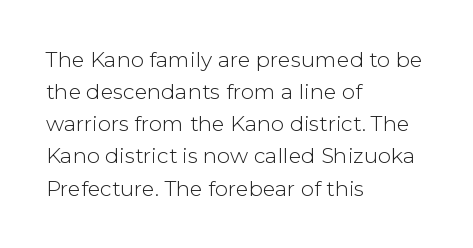
Q: Is the text bold? A: No.
Q: Is the text italic (slanted)? A: No, it is upright.
Q: Is the text underlined? A: No.
Q: How is the paragraph aligned? A: Left-aligned.
Q: Is the spacing between letters normal or unusually wide? A: Normal.
Q: Is the spacing between lines tight, normal or loose? A: Normal.
